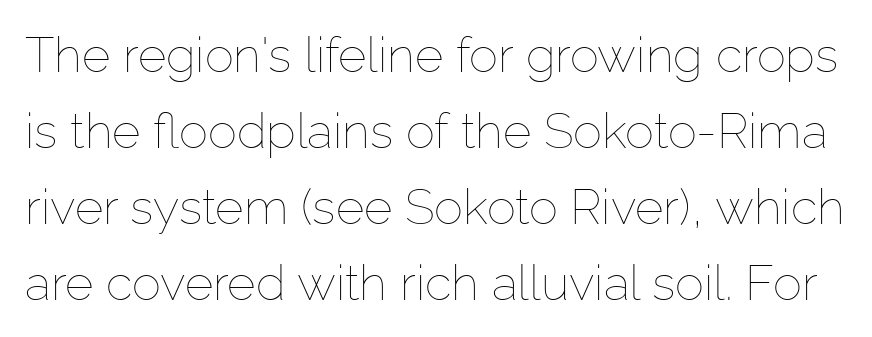
Unmarked baselines from the first word to the last. No italicization has been applied; the sample stays upright. These lines are rendered in a variable-pitch font. Leading matches the norm, producing a regular column. The face looks like a standard text weight, possibly lighter.
